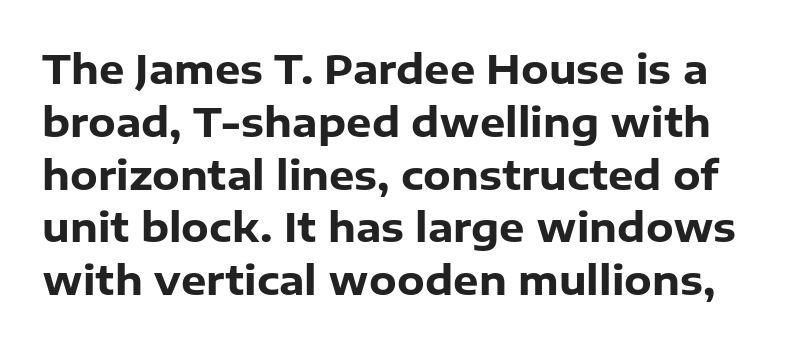
The image shows 40 px heavy sans-serif type, upright; set normal line spacing (1.32x), normal letter spacing, not underlined; low stroke contrast and a medium x-height.
